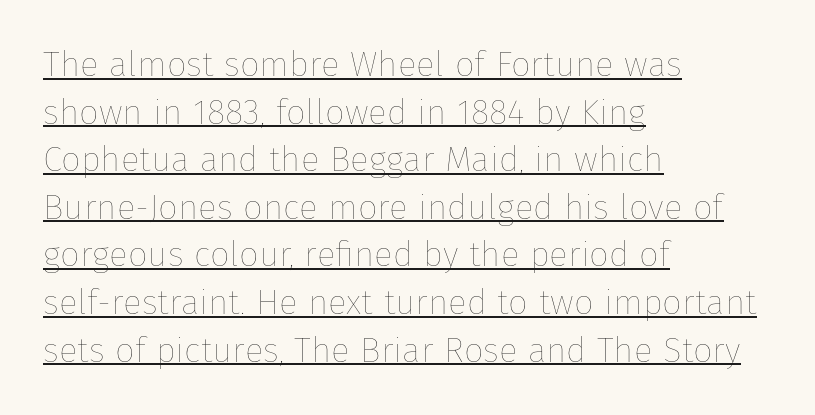
Q: Is the text bold? A: No.
Q: Is the text italic (slanted)? A: No, it is upright.
Q: Is the text underlined? A: Yes.
Q: How is the paragraph aligned? A: Left-aligned.
Q: Is the spacing between letters normal or unusually wide? A: Normal.
Q: Is the spacing between lines tight, normal or loose? A: Normal.
Q: Width (condensed, normal, or wide)? A: Normal.
Q: Stroke contrast? A: Low.
Q: x-height? A: Medium.
Q: Monospaced? A: No.
